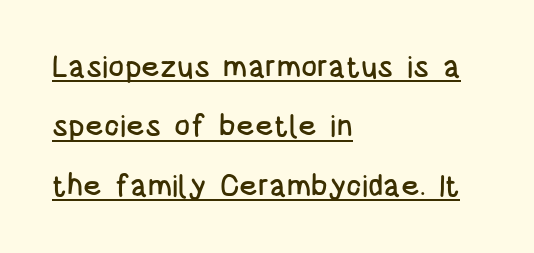
The font's upright variant was chosen for this text. Is this a sans? Yes — the strokes have no serifs. Whoever set this chose breathing room over compactness in the vertical rhythm. Descenders here cross a horizontal rule under the line. Is the letter spacing exaggerated? No — it looks like the ordinary default.
